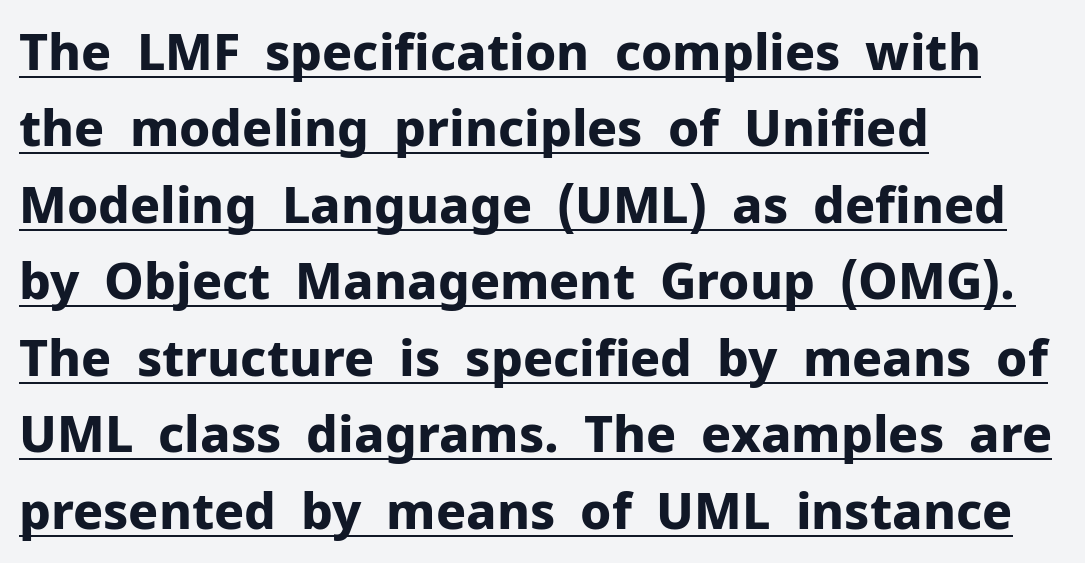
{"serif": "no", "italic": "no", "bold": "yes", "weight": "bold", "width": "normal", "stroke_contrast": "low", "x_height": "medium", "monospaced": "no", "underline": "yes", "align": "left", "line_spacing": "normal", "line_spacing_ratio": 1.53, "letter_spacing": "normal", "letter_spacing_em": 0.0, "glyph_px": 50}
